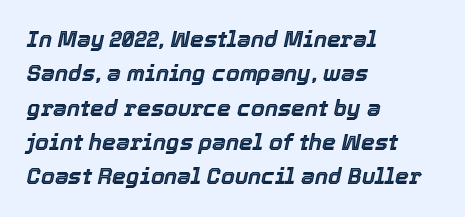
Q: Is the text italic (slanted)? A: Yes, it leans right by about 12 degrees.
Q: Is the text underlined? A: No.
Q: How is the paragraph aligned? A: Left-aligned.
Q: Is the spacing between letters normal or unusually wide? A: Normal.
Q: Is the spacing between lines tight, normal or loose? A: Normal.
